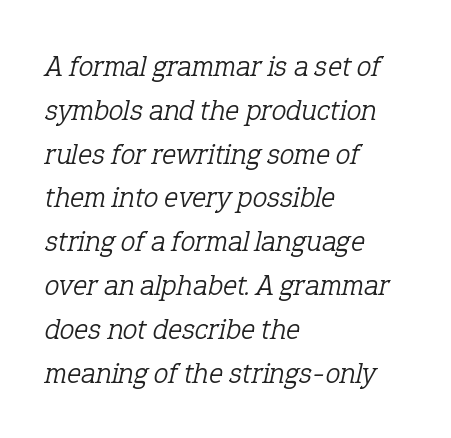
Do the characters align in a grid? No, the font is proportional. Regarding leading, the lines here are spaced in the standard way. Observe the serifs anchoring each vertical stroke in this sample. Quick note: italic. Bold? No — there's no thickening of the strokes.
